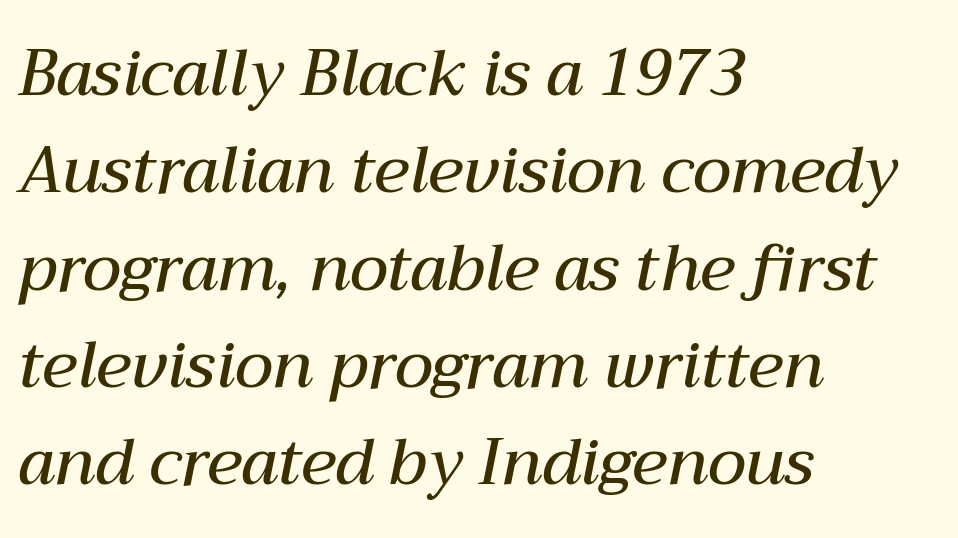
The image shows 64 px semibold type, italic (leaning right); set left-aligned, normal line spacing (1.52x), normal letter spacing, not underlined; medium stroke contrast and a medium x-height.
